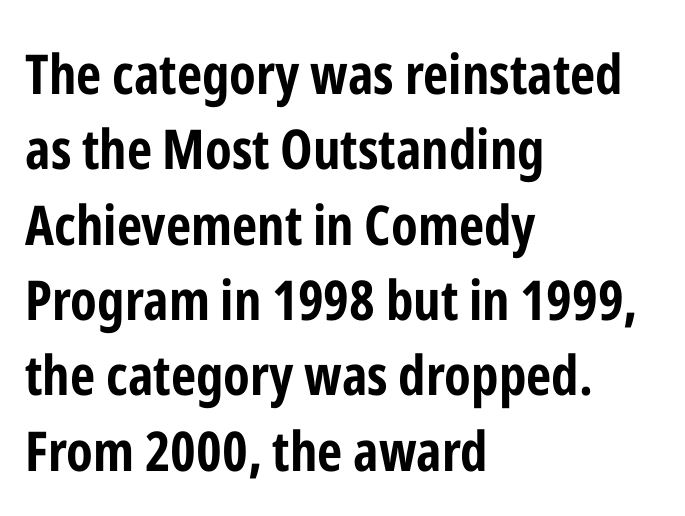
The image shows 55 px bold, condensed sans-serif type, upright; set left-aligned, normal line spacing (1.37x), normal letter spacing, not underlined; low stroke contrast and a medium x-height.
